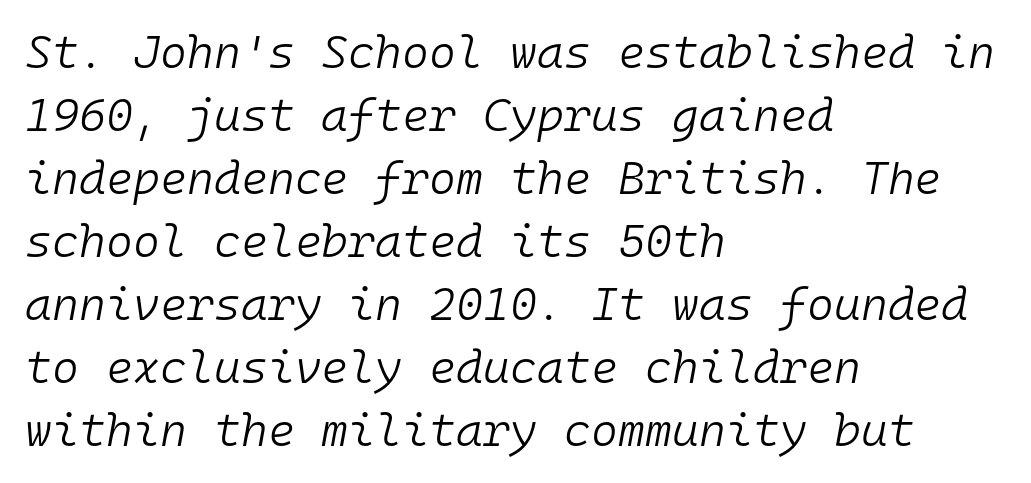
Clear beneath every line of the passage. Teacher's note: observe the even left margin — that is flush-left alignment. The rows are spaced the way most documents space them. This reads as an unemphasized weight, regular at the heaviest. Inter-character spacing is left at the font's built-in metrics. Looks like terminal output: every glyph gets an equal slot.
